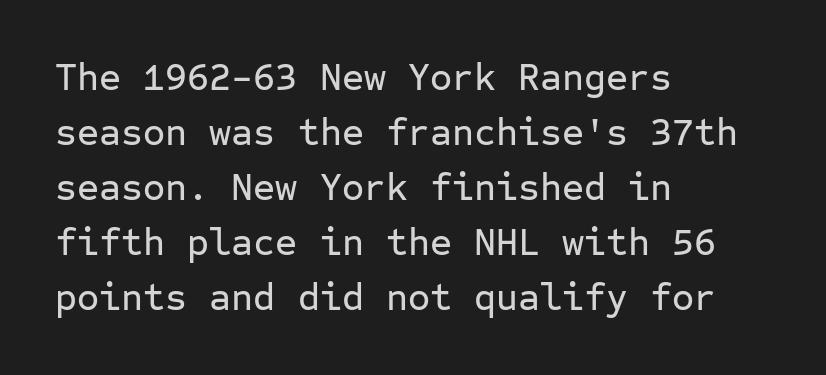
Q: Is the text italic (slanted)? A: No, it is upright.
Q: Is the typeface a serif or a sans-serif typeface? A: Sans-serif.
Q: Is the text underlined? A: No.
Q: How is the paragraph aligned? A: Left-aligned.
Q: Is the spacing between letters normal or unusually wide? A: Normal.
Q: Is the spacing between lines tight, normal or loose? A: Normal.
Q: Width (condensed, normal, or wide)? A: Normal.
Q: Stroke contrast? A: Low.
Q: x-height? A: Medium.
Q: Monospaced? A: Yes.
